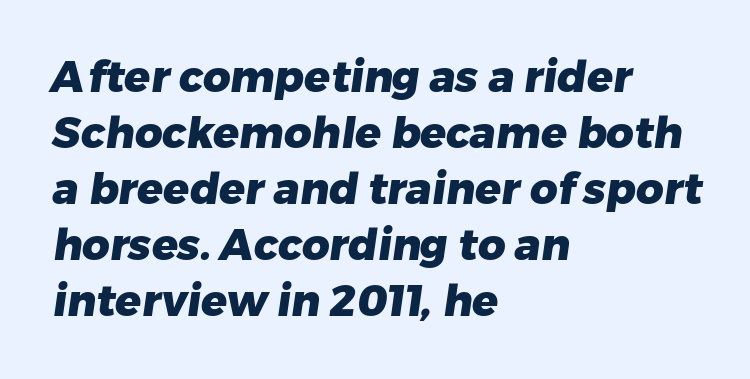
Q: Is the text bold? A: Yes.
Q: Is the typeface a serif or a sans-serif typeface? A: Sans-serif.
Q: Is the text underlined? A: No.
Q: How is the paragraph aligned? A: Left-aligned.
Q: Is the spacing between letters normal or unusually wide? A: Normal.
Q: Is the spacing between lines tight, normal or loose? A: Normal.
Q: Width (condensed, normal, or wide)? A: Normal.
Q: Stroke contrast? A: Low.
Q: x-height? A: Medium.
Q: Monospaced? A: No.
